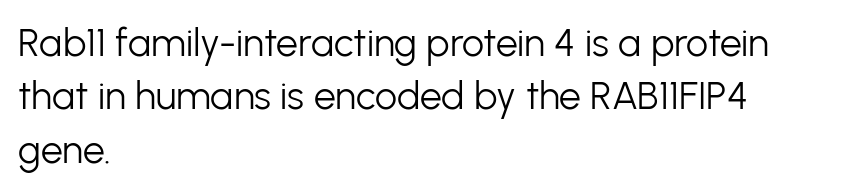
{"serif": "no", "italic": "no", "bold": "no", "weight": "light", "width": "normal", "stroke_contrast": "low", "x_height": "medium", "monospaced": "no", "underline": "no", "align": "left", "line_spacing": "normal", "line_spacing_ratio": 1.37, "letter_spacing": "normal", "letter_spacing_em": 0.0, "glyph_px": 39}
